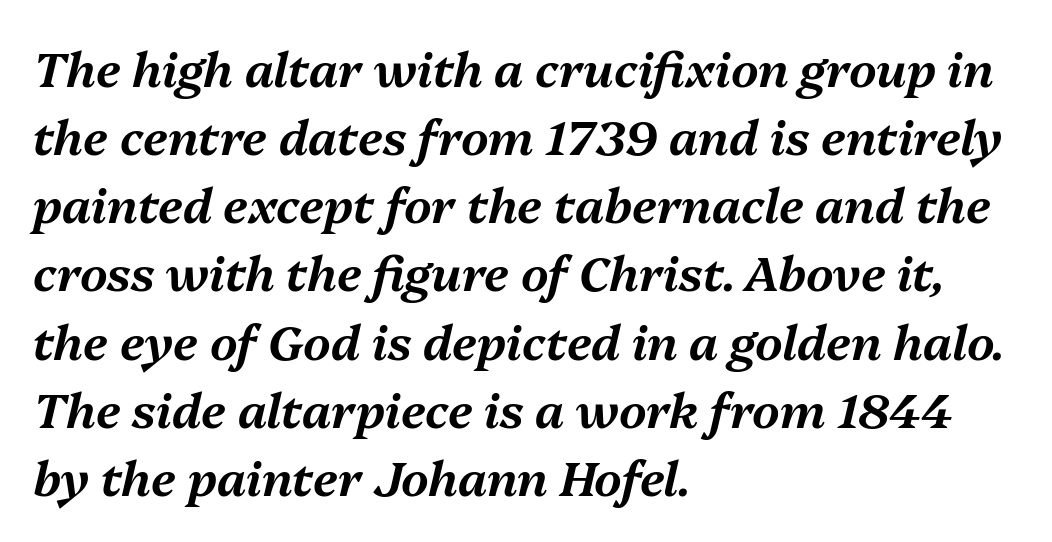
The image shows 48 px text type, italic (leaning right); set left-aligned, normal line spacing (1.42x), normal letter spacing, not underlined; medium stroke contrast and a medium x-height.
